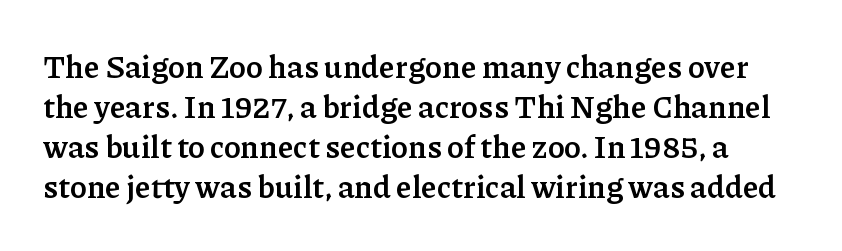
Do the characters align in a grid? No, the font is proportional. Is there any slant? The stems are plumb. Chunky letters — that's bold for sure. Evenly set lines give the paragraph a standard silhouette. Look at the bottom of the vertical strokes: they flare into serifs here.
